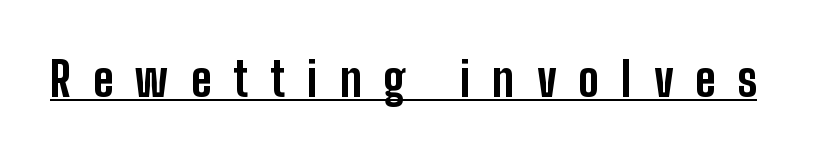
The image shows 47 px bold, condensed sans-serif type, upright; set unusually wide letter spacing (+0.47 em), underlined; low stroke contrast and a medium x-height.
